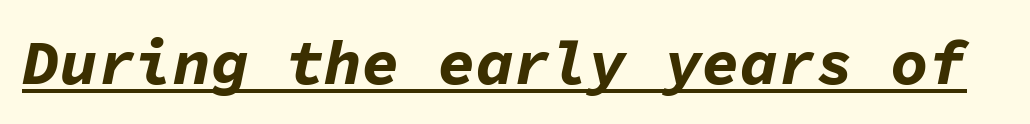
The image shows 63 px bold type, italic (leaning right), monospaced; set normal letter spacing, underlined; low stroke contrast and a medium x-height.
